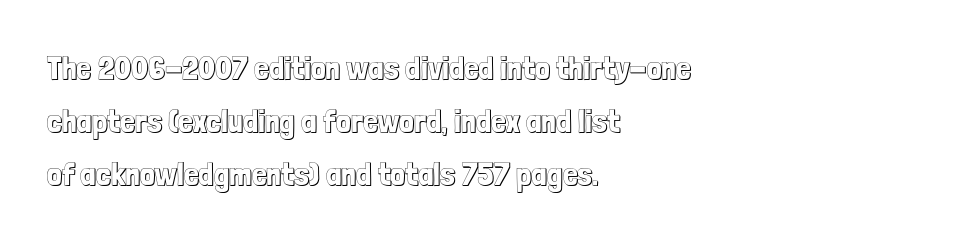
The image shows 33 px condensed type, upright; set left-aligned, normal line spacing (1.6x), normal letter spacing, not underlined; a medium x-height.
